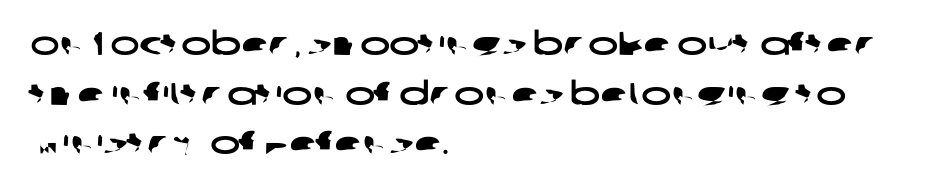
The image shows 32 px wide sans-serif type; set left-aligned, normal line spacing (1.55x), normal letter spacing, not underlined; low stroke contrast and a large x-height.
